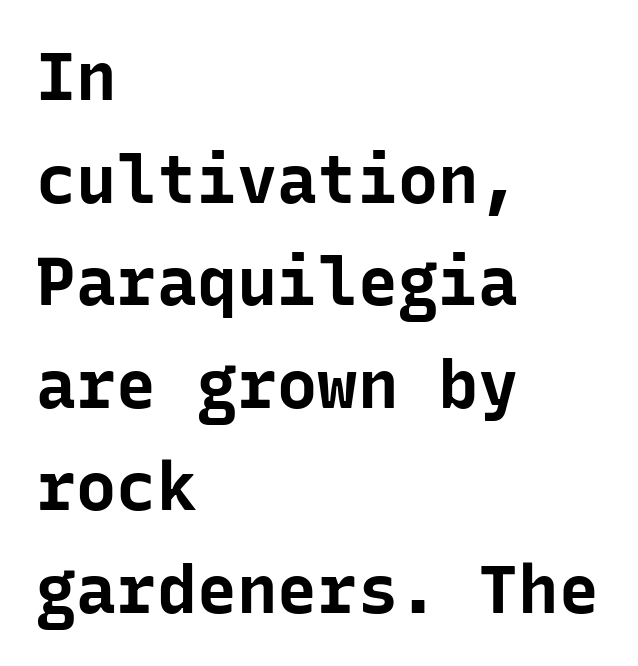
{"serif": "no", "italic": "no", "bold": "yes", "weight": "bold", "width": "normal", "stroke_contrast": "low", "x_height": "medium", "monospaced": "yes", "underline": "no", "align": "left", "line_spacing": "normal", "line_spacing_ratio": 1.53, "letter_spacing": "normal", "letter_spacing_em": 0.0, "glyph_px": 67}
